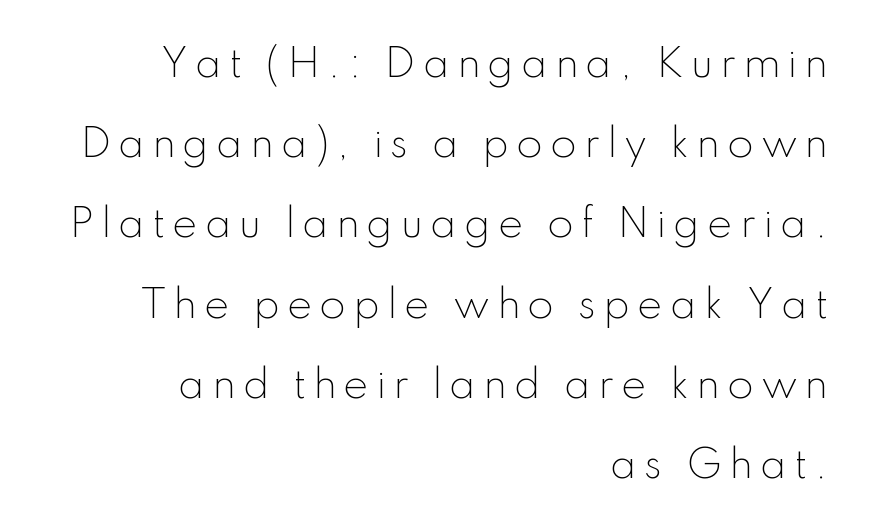
The image shows 38 px light sans-serif type, upright; set right-aligned, loose line spacing (2.11x), not underlined; low stroke contrast and a small x-height.
